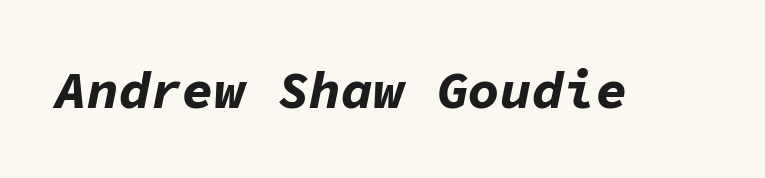
Q: Is the text bold? A: Yes.
Q: Is the text italic (slanted)? A: Yes, it leans right by about 11 degrees.
Q: Is the text underlined? A: No.
Q: Is the spacing between letters normal or unusually wide? A: Normal.
Q: Width (condensed, normal, or wide)? A: Normal.
Q: Stroke contrast? A: Low.
Q: x-height? A: Medium.
Q: Monospaced? A: Yes.
